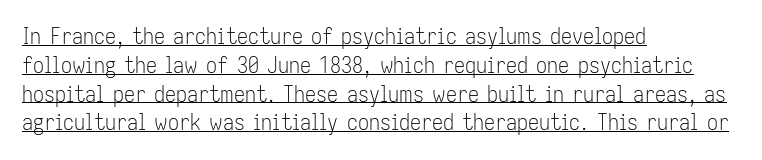
The image shows 22 px text type, upright; set left-aligned, normal line spacing (1.31x), normal letter spacing, underlined.
